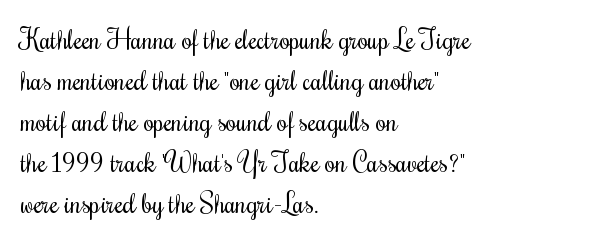
The image shows 27 px text type; set left-aligned, normal line spacing (1.52x), normal letter spacing, not underlined.
